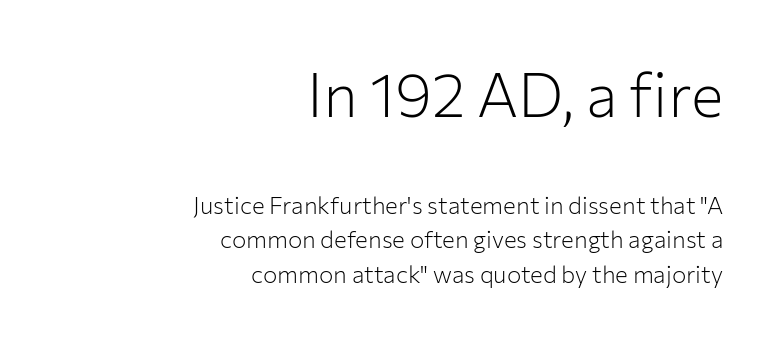
The image shows 61 px light sans-serif type, upright; set right-aligned, normal line spacing (1.42x), normal letter spacing, not underlined; the first (top) block is 2.54x larger; low stroke contrast and a medium x-height.
